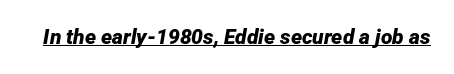
It's the slanting kind of type. Underlined type. The typesetting leans heavy: a genuine bold. Standard letterfit; no display-style spreading of the glyphs.
